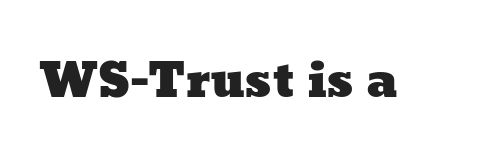
Nobody drew a line under any word here. Compared with typical body copy, the letter spacing here is the same. Do the characters align in a grid? No, the font is proportional.
